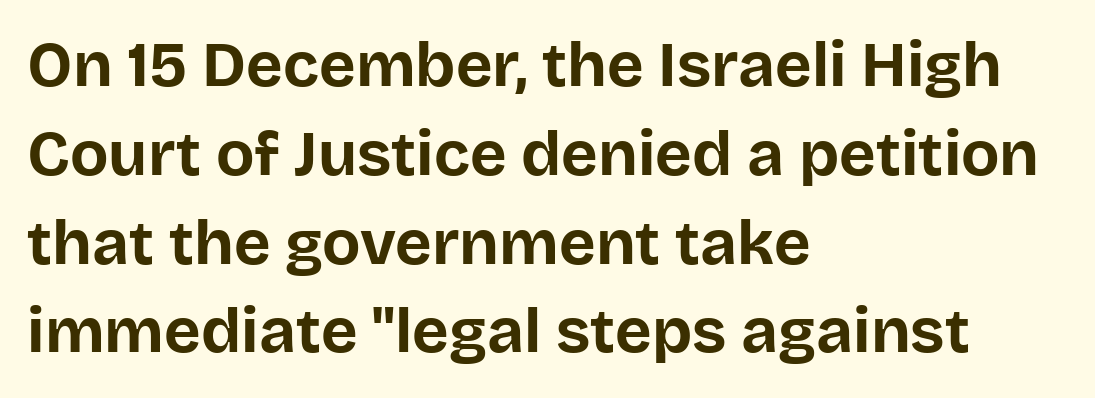
The image shows 63 px bold sans-serif type, upright; set left-aligned, normal line spacing (1.41x), normal letter spacing, not underlined; low stroke contrast and a large x-height.
